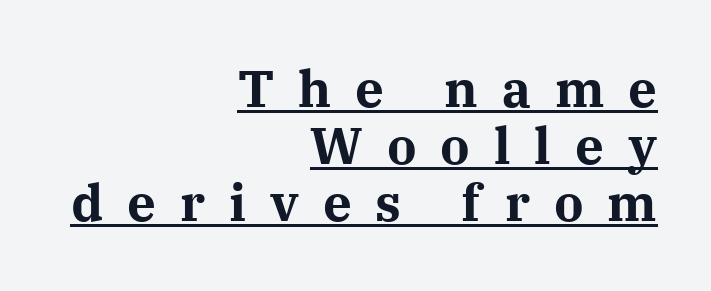
This rendering features underlined lettering. Character widths vary here, with narrow letters taking less room than wide ones. The text was rendered using a seriffed face with decorative stroke endings. Reading down the block, your eye finds every line finishing at a fixed right position. Weight check: bold — yes, fully.
